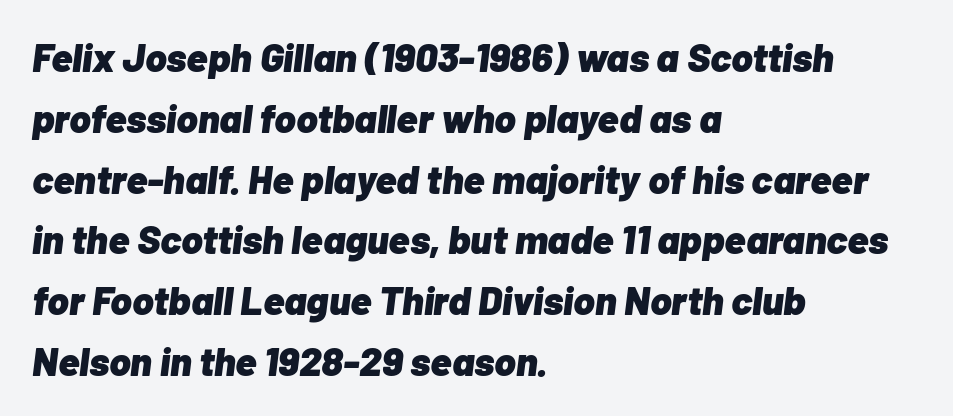
Q: Is the text bold? A: Yes.
Q: Is the text italic (slanted)? A: Yes, it leans right by about 7 degrees.
Q: Is the text underlined? A: No.
Q: How is the paragraph aligned? A: Left-aligned.
Q: Is the spacing between letters normal or unusually wide? A: Normal.
Q: Is the spacing between lines tight, normal or loose? A: Normal.
Q: Width (condensed, normal, or wide)? A: Normal.
Q: Stroke contrast? A: Low.
Q: x-height? A: Medium.
Q: Monospaced? A: No.
